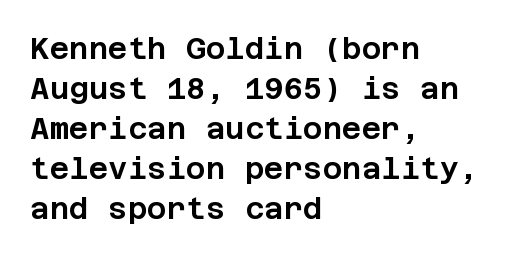
The image shows 30 px sans-serif type, upright; set left-aligned, normal line spacing (1.33x), normal letter spacing, not underlined; low stroke contrast and a large x-height.
